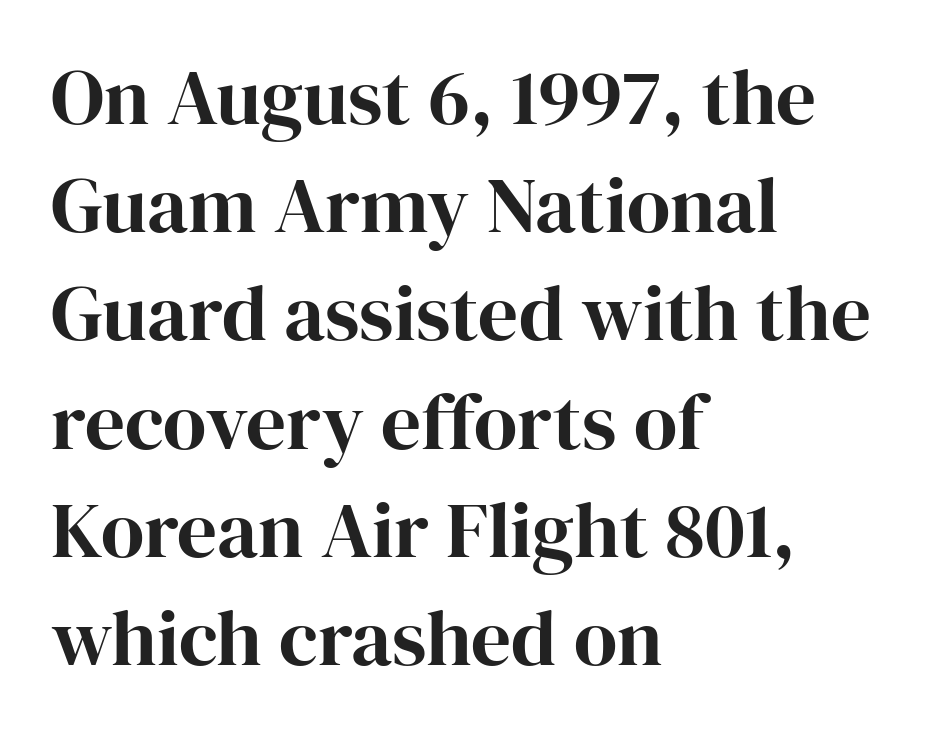
Q: Is the text italic (slanted)? A: No, it is upright.
Q: Is the typeface a serif or a sans-serif typeface? A: Serif.
Q: Is the text underlined? A: No.
Q: How is the paragraph aligned? A: Left-aligned.
Q: Is the spacing between letters normal or unusually wide? A: Normal.
Q: Is the spacing between lines tight, normal or loose? A: Normal.
Q: Width (condensed, normal, or wide)? A: Normal.
Q: Stroke contrast? A: High.
Q: x-height? A: Medium.
Q: Monospaced? A: No.
